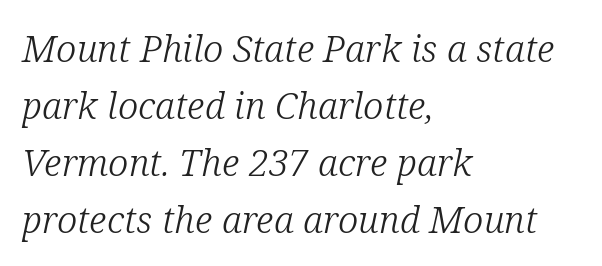
Q: Is the text bold? A: No.
Q: Is the text italic (slanted)? A: Yes, it leans right by about 12 degrees.
Q: Is the typeface a serif or a sans-serif typeface? A: Serif.
Q: Is the text underlined? A: No.
Q: How is the paragraph aligned? A: Left-aligned.
Q: Is the spacing between letters normal or unusually wide? A: Normal.
Q: Is the spacing between lines tight, normal or loose? A: Normal.
Q: Width (condensed, normal, or wide)? A: Normal.
Q: Stroke contrast? A: Low.
Q: x-height? A: Medium.
Q: Monospaced? A: No.
